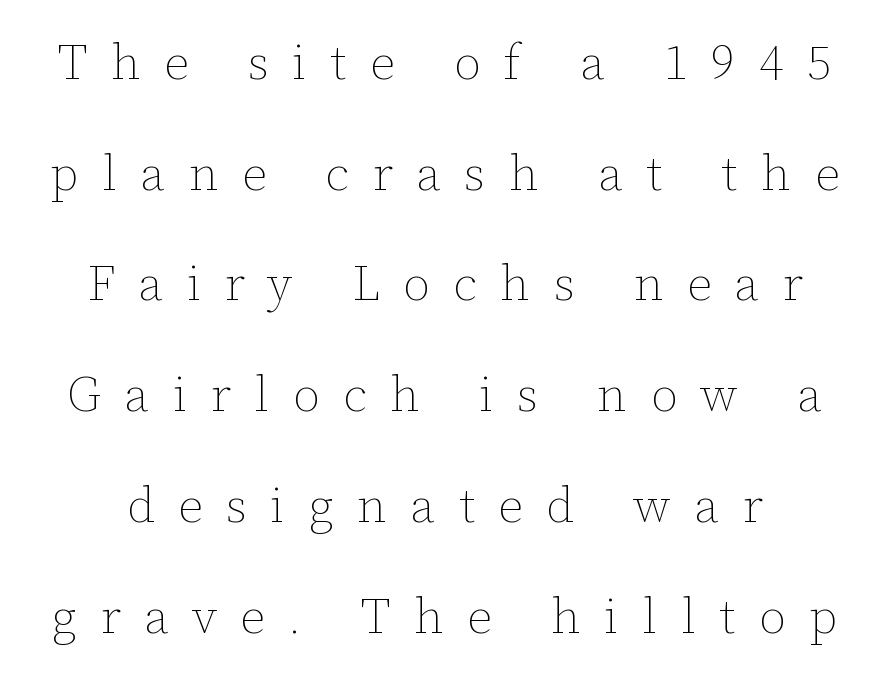
Any mark beneath the type? The region is blank. The gaps between neighbouring characters are conspicuously large. Looks like regular typesetting: each glyph gets only the width it needs. Compared with a typical body face, this is equally light or lighter still. Ascenders rise straight up at ninety degrees. Horizontal bands of white between lines are thick stripes.
